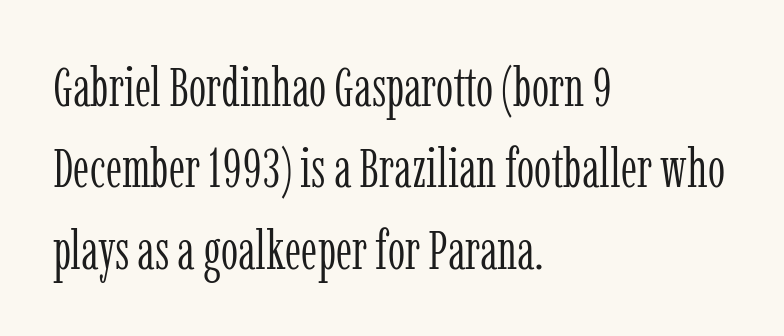
{"serif": "yes", "italic": "no", "bold": "no", "weight": "light", "width": "condensed", "stroke_contrast": "low", "x_height": "medium", "monospaced": "no", "underline": "no", "align": "left", "line_spacing": "normal", "line_spacing_ratio": 1.48, "letter_spacing": "normal", "letter_spacing_em": 0.0, "glyph_px": 55}
